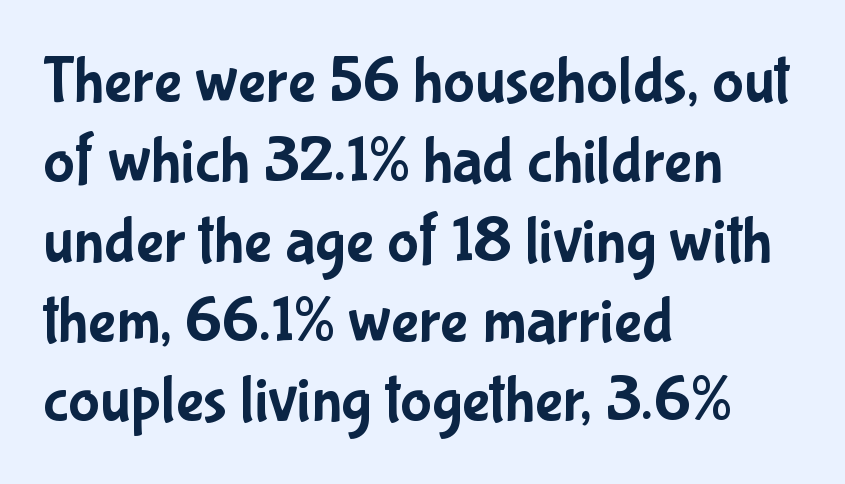
Rendered with straight, roman letterforms. Is this a sans? Yes — the strokes have no serifs. The string is rendered with underlining switched off. Nothing unusual about the tracking: characters are spaced as the font intends. One-word summary of the alignment: left.
